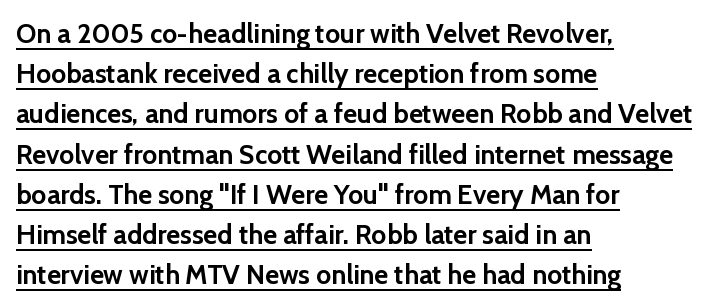
The typesetting leans heavy: a genuine bold. Words appear dense and cohesive because spacing is normal. Notice how descenders clear the ascenders below comfortably — that's standard leading. Check the space under the baseline: a stroke is drawn there. These lines stack with their left ends in a neat column.
